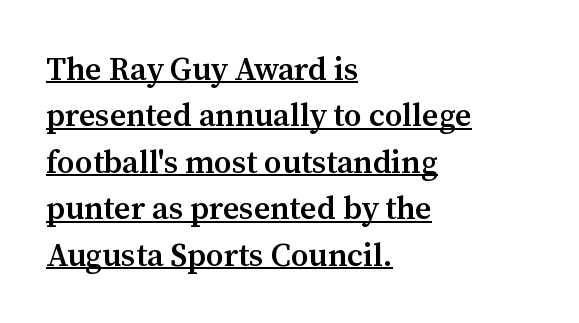
The glyphs are accompanied by a horizontal stroke just below them. The passage shown has conventional tracking throughout. Note the varied advance widths — an 'i' is clearly narrower than an 'm'. Leading: standard. This is serif lettering, the kind often seen in printed books.
